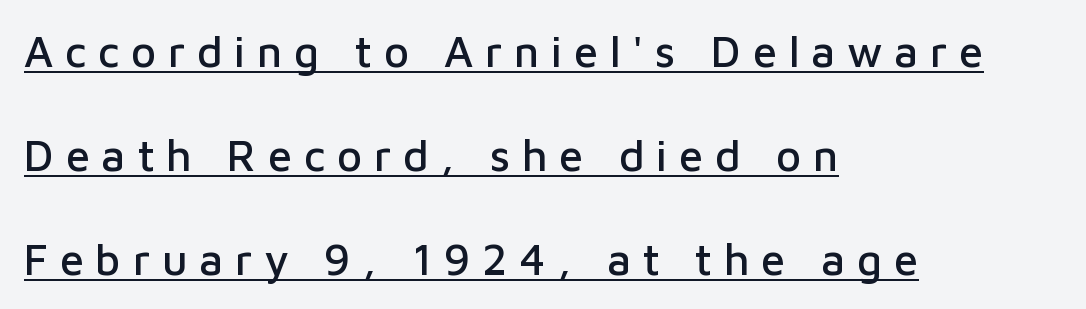
The tracking jumps out immediately: characters are airy and widely separated. Designer's note — italics off, roman on. Each letter keeps its own natural width here, so spacing adapts to shape. Airy leading.
